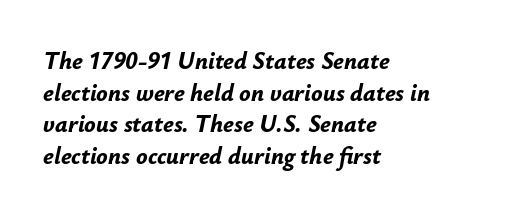
Q: Is the text bold? A: Yes.
Q: Is the text italic (slanted)? A: Yes, it leans right by about 12 degrees.
Q: Is the text underlined? A: No.
Q: How is the paragraph aligned? A: Left-aligned.
Q: Is the spacing between letters normal or unusually wide? A: Normal.
Q: Is the spacing between lines tight, normal or loose? A: Normal.
